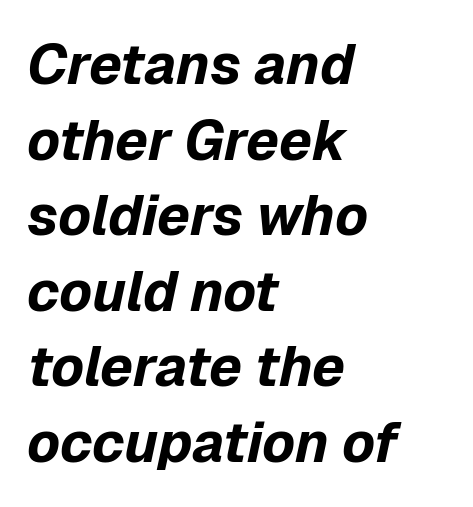
The lettering tilts uniformly, giving the passage an italic look. This rendering features lettering with no underline. The gaps between neighbouring characters are ordinary and unremarkable. Left-aligned paragraph, ragged on the right. Normally led — the rows are evenly, conventionally spaced. A full-strength bold gives these letters their thick strokes.
